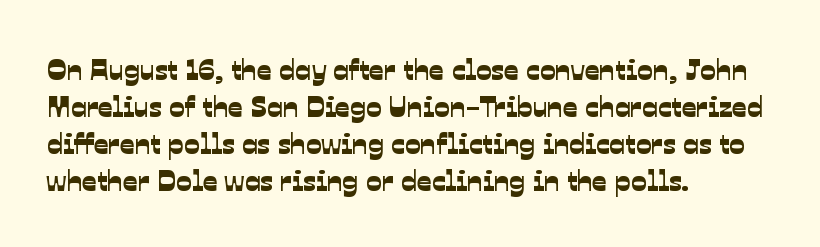
{"serif": "no", "width": "normal", "stroke_contrast": "low", "x_height": "medium", "monospaced": "no", "underline": "no", "align": "left", "line_spacing": "normal", "line_spacing_ratio": 1.28, "letter_spacing": "normal", "letter_spacing_em": 0.0, "glyph_px": 29}
